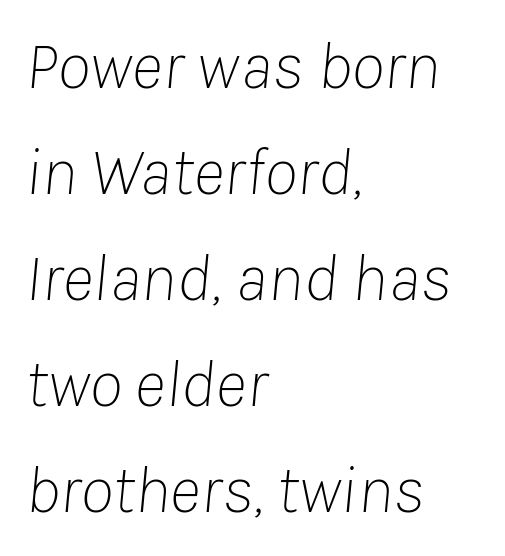
The image shows 68 px thin type, italic (leaning right); set left-aligned, normal line spacing (1.56x), normal letter spacing, not underlined; low stroke contrast and a medium x-height.
